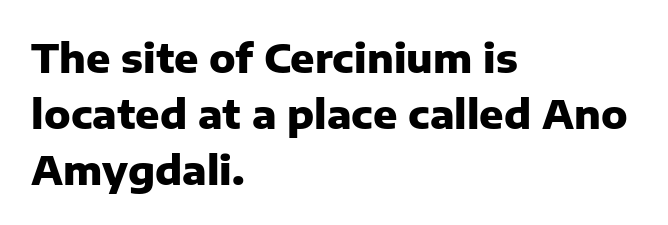
{"serif": "no", "italic": "no", "bold": "yes", "weight": "heavy", "width": "normal", "stroke_contrast": "low", "x_height": "medium", "monospaced": "no", "underline": "no", "align": "left", "line_spacing": "normal", "line_spacing_ratio": 1.4, "letter_spacing": "normal", "letter_spacing_em": 0.0, "glyph_px": 40}
